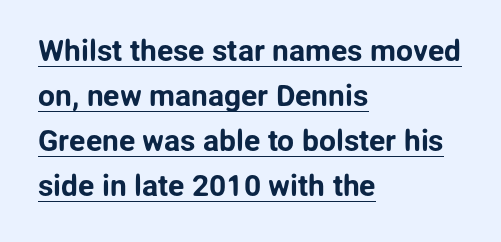
The image shows 30 px sans-serif type, upright; set left-aligned, normal line spacing (1.5x), normal letter spacing, underlined; low stroke contrast and a medium x-height.
